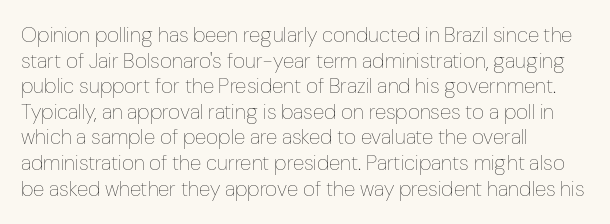
Q: Is the text bold? A: No.
Q: Is the text italic (slanted)? A: No, it is upright.
Q: Is the text underlined? A: No.
Q: How is the paragraph aligned? A: Left-aligned.
Q: Is the spacing between letters normal or unusually wide? A: Normal.
